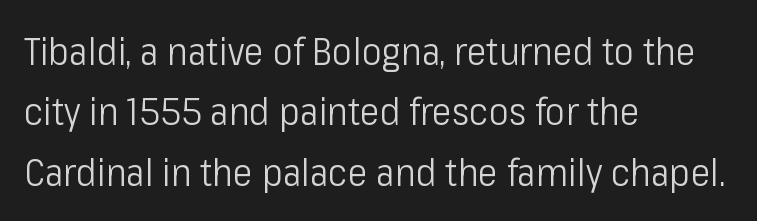
Q: Is the text bold? A: No.
Q: Is the text italic (slanted)? A: No, it is upright.
Q: Is the typeface a serif or a sans-serif typeface? A: Sans-serif.
Q: Is the text underlined? A: No.
Q: How is the paragraph aligned? A: Left-aligned.
Q: Is the spacing between letters normal or unusually wide? A: Normal.
Q: Is the spacing between lines tight, normal or loose? A: Normal.
Q: Width (condensed, normal, or wide)? A: Condensed.
Q: Stroke contrast? A: Low.
Q: x-height? A: Medium.
Q: Monospaced? A: No.
